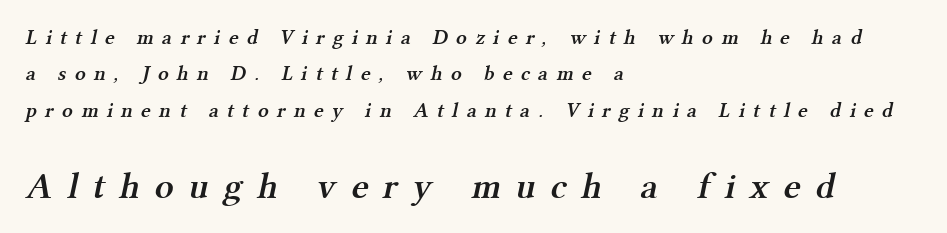
The font family rendered here belongs to the serif group. Stems and bowls a touch heavier than normal — semibold. Compared with a centered layout, this one pins lines to the left instead. Characters follow at a spacing far wider than the type designer built in.
